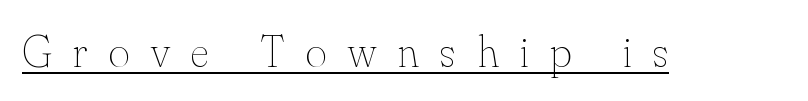
A typesetter would call this heavily tracked-out type. The letters advance in unequal steps, a hallmark of proportional type. The letters stand straight up with perfectly vertical stems. A quiet, ordinary-to-light weight characterises the typeface. The rendering uses the underline text-decoration.
